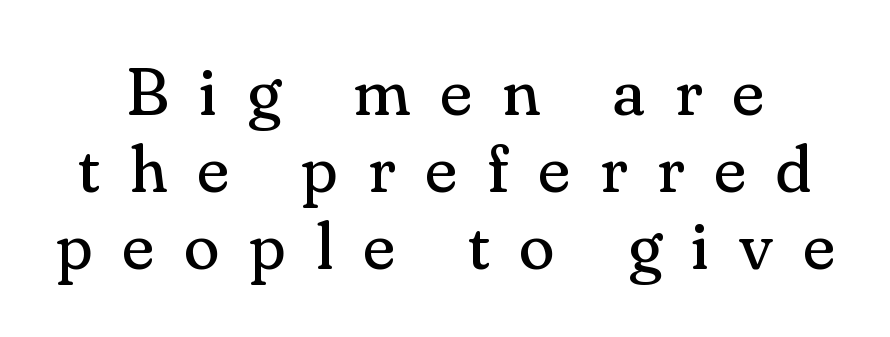
The image shows 66 px regular-weight serif type, upright; set line spacing 1.17x, unusually wide letter spacing (+0.45 em), not underlined; medium stroke contrast and a small x-height.
